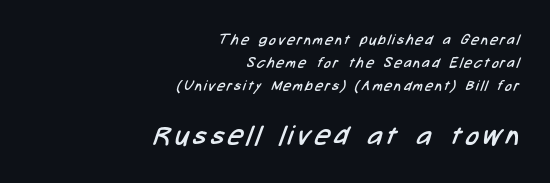
The ragged edge is on the left, which tells us the setting is flush right. The weight would be labelled regular, book, light, or lighter still. Descenders hang freely into open space. Students, observe: this is what conventionally led text looks like. You get the small type first, then a jump to larger type.
